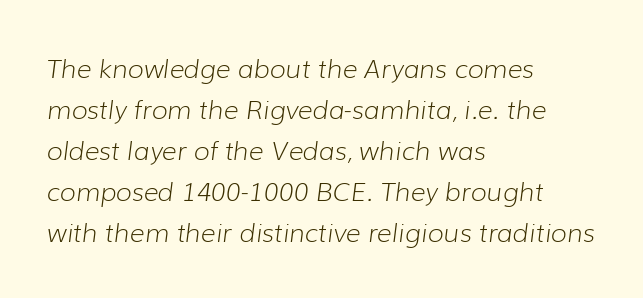
{"italic": "yes", "lean": "right", "slant_degrees": 7, "bold": "no", "underline": "no", "align": "left", "line_spacing": "normal", "line_spacing_ratio": 1.58, "letter_spacing": "normal", "letter_spacing_em": 0.0, "glyph_px": 26}
